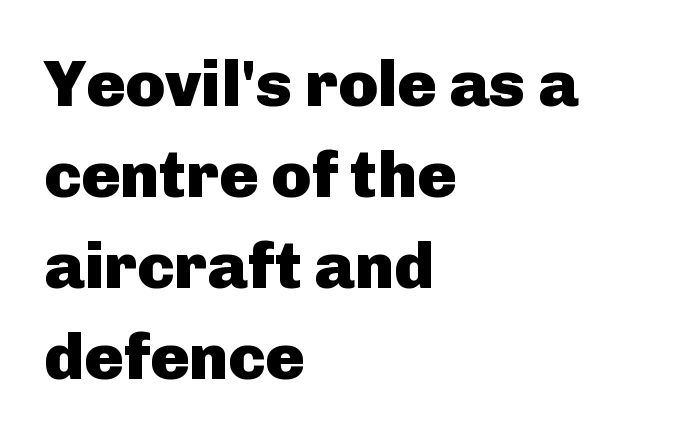
The image shows 65 px heavy sans-serif type, upright; set left-aligned, normal line spacing (1.4x), normal letter spacing, not underlined; low stroke contrast and a medium x-height.
